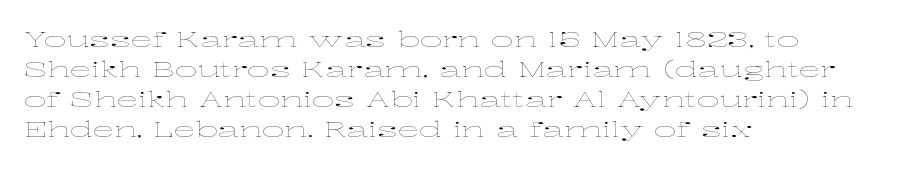
Q: Is the text bold? A: No.
Q: Is the text italic (slanted)? A: No, it is upright.
Q: Is the text underlined? A: No.
Q: How is the paragraph aligned? A: Left-aligned.
Q: Is the spacing between letters normal or unusually wide? A: Normal.
Q: Is the spacing between lines tight, normal or loose? A: Normal.
